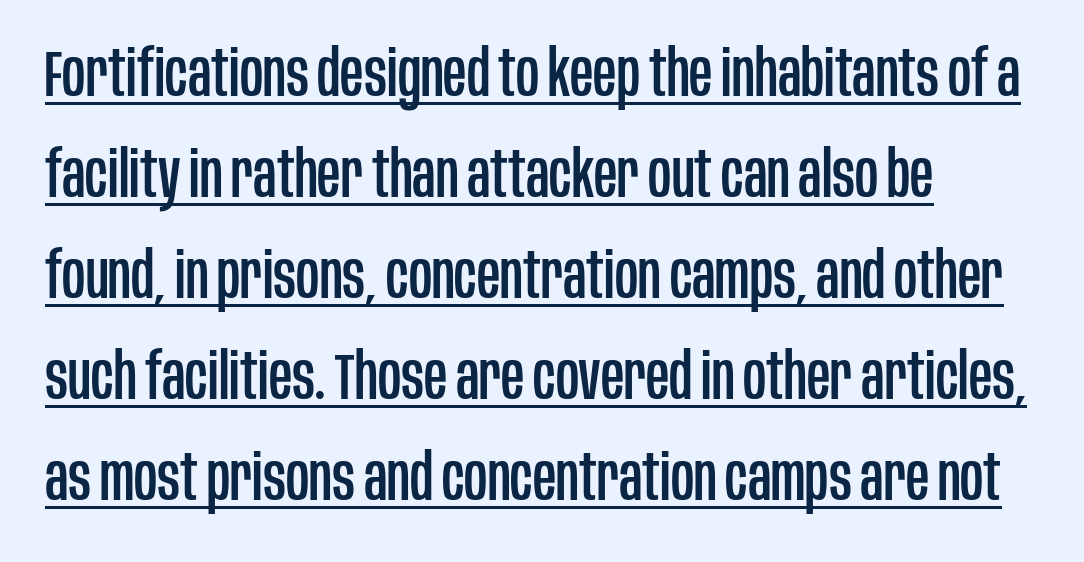
The image shows 64 px condensed sans-serif type, upright; set left-aligned, normal line spacing (1.58x), normal letter spacing, underlined; low stroke contrast and a large x-height.
